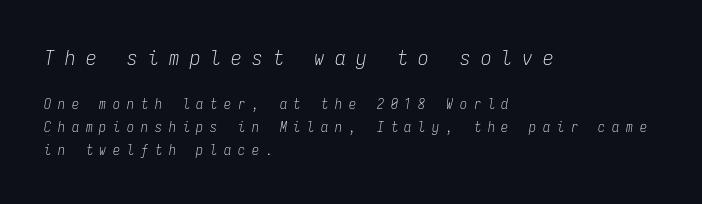
Q: Is the text bold? A: No.
Q: Is the text italic (slanted)? A: Yes, it leans right by about 9 degrees.
Q: Is the text underlined? A: No.
Q: How is the paragraph aligned? A: Left-aligned.
Q: Is the spacing between letters normal or unusually wide? A: Unusually wide.
Q: Is the spacing between lines tight, normal or loose? A: Normal.
Q: Which block of text is set in a larger size, the first (top) or the second (bottom)? A: The first (top) one.
